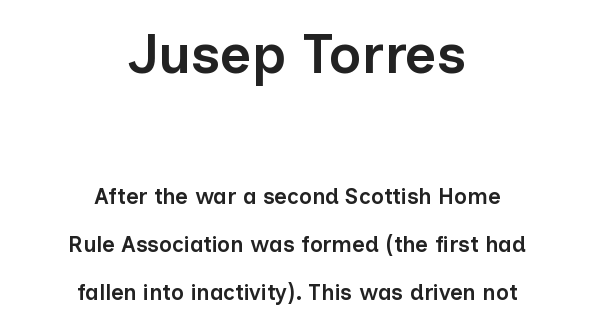
{"serif": "no", "italic": "no", "bold": "semi", "weight": "semibold", "width": "normal", "stroke_contrast": "low", "x_height": "medium", "monospaced": "no", "underline": "no", "align": "center", "line_spacing": "loose", "line_spacing_ratio": 2.17, "letter_spacing": "normal", "letter_spacing_em": 0.0, "larger_block": "first", "size_ratio": 2.5, "glyph_px": 55}
